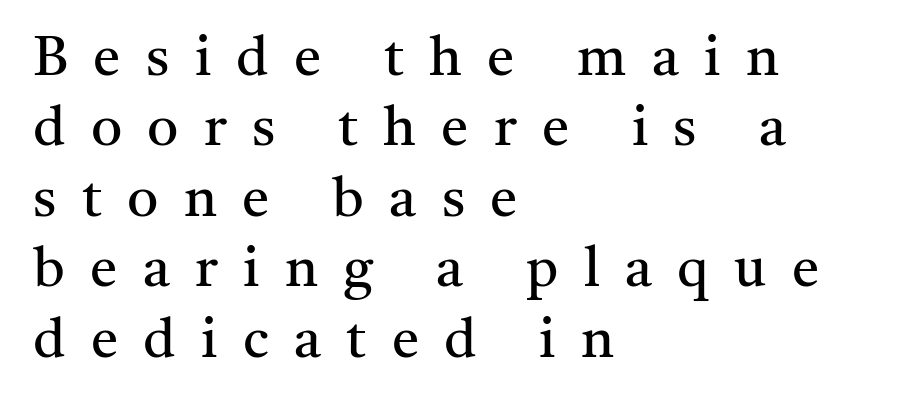
{"serif": "yes", "italic": "no", "bold": "no", "weight": "regular", "width": "normal", "stroke_contrast": "medium", "x_height": "medium", "monospaced": "no", "underline": "no", "align": "left", "line_spacing": "normal", "line_spacing_ratio": 1.28, "letter_spacing": "wide", "letter_spacing_em": 0.46, "glyph_px": 55}
